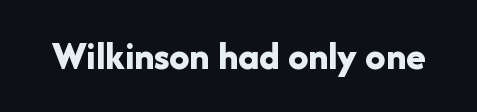
The image shows 40 px bold sans-serif type, upright; set normal letter spacing, not underlined; low stroke contrast and a medium x-height.
